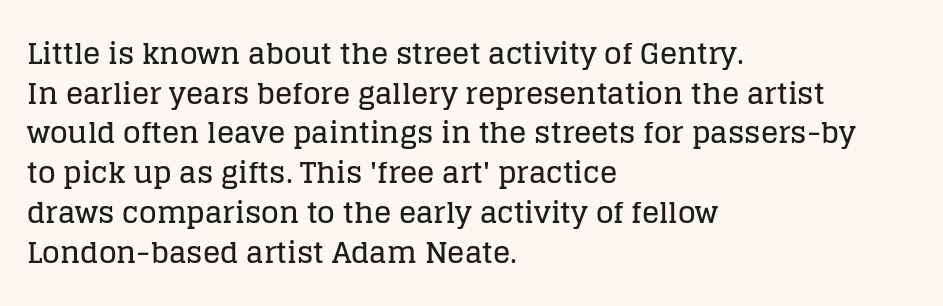
Q: Is the text italic (slanted)? A: No, it is upright.
Q: Is the typeface a serif or a sans-serif typeface? A: Serif.
Q: Is the text underlined? A: No.
Q: How is the paragraph aligned? A: Left-aligned.
Q: Is the spacing between letters normal or unusually wide? A: Normal.
Q: Is the spacing between lines tight, normal or loose? A: Normal.
Q: Width (condensed, normal, or wide)? A: Normal.
Q: Stroke contrast? A: Low.
Q: x-height? A: Large.
Q: Monospaced? A: No.
